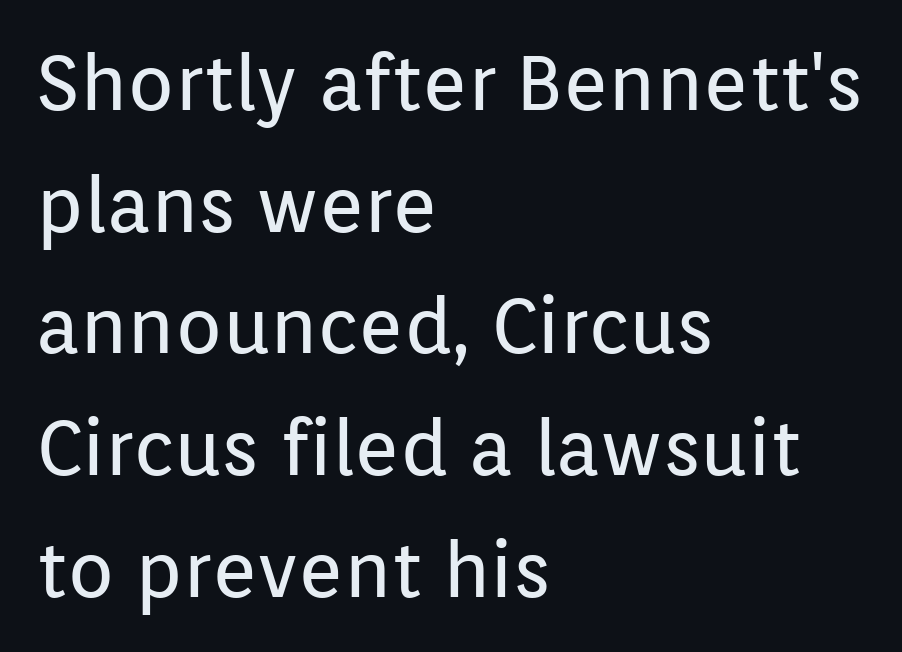
The letters stand straight up with perfectly vertical stems. The block of text has a typical density, with ordinary space between rows. Letterform terminals end flat and unadorned throughout the passage. Is the type heavy? It reads as light-to-regular instead. The line texture is even and compact thanks to regular tracking. The gap between lines stays unmarked.
